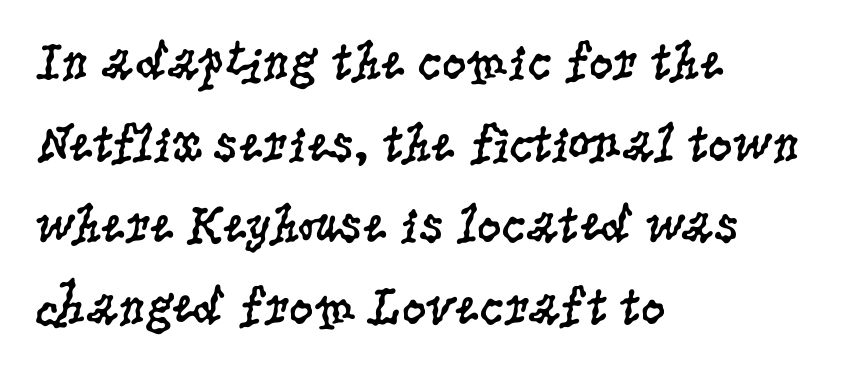
Think standard paragraph weight, or any step lighter than that. Examine the stroke ends and you'll spot serifs. Leftover space on each line is placed entirely after the last word. Students, note that the glyphs here touch the page at normal intervals. The string is rendered with underlining switched off. If you measured baseline to baseline, you'd find a middling distance.
